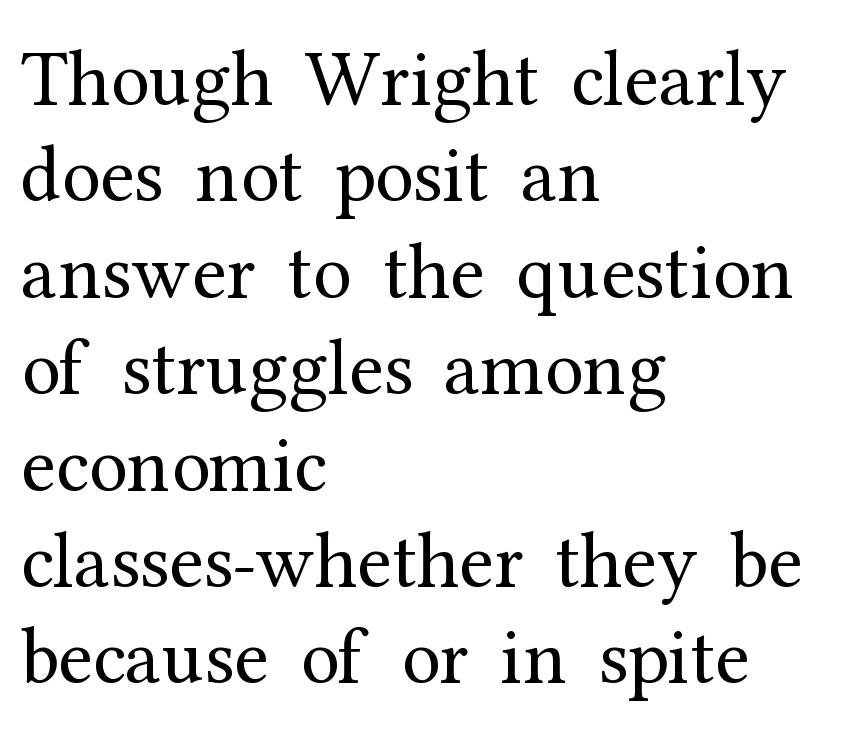
A light-to-regular cut is what we see here. The passage shown is not underscored anywhere. Look at the tracking — it's just the regular setting, nothing added. Tall strokes in this sample are plumb rather than angled. The lines in this sample share a left origin and differ only in where they stop.
